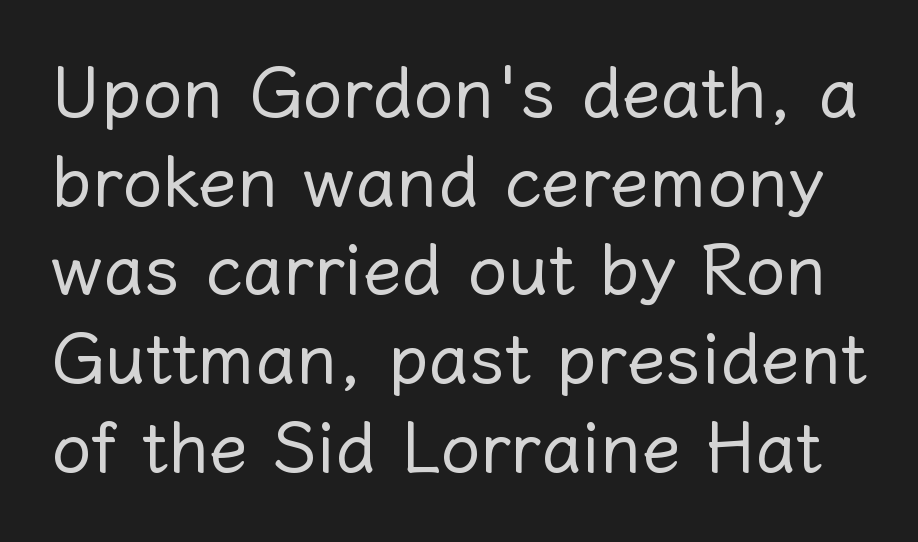
{"italic": "no", "bold": "no", "weight": "regular", "width": "normal", "stroke_contrast": "low", "x_height": "medium", "monospaced": "no", "underline": "no", "line_spacing": "normal", "line_spacing_ratio": 1.25, "letter_spacing": "normal", "letter_spacing_em": 0.0, "glyph_px": 71}
